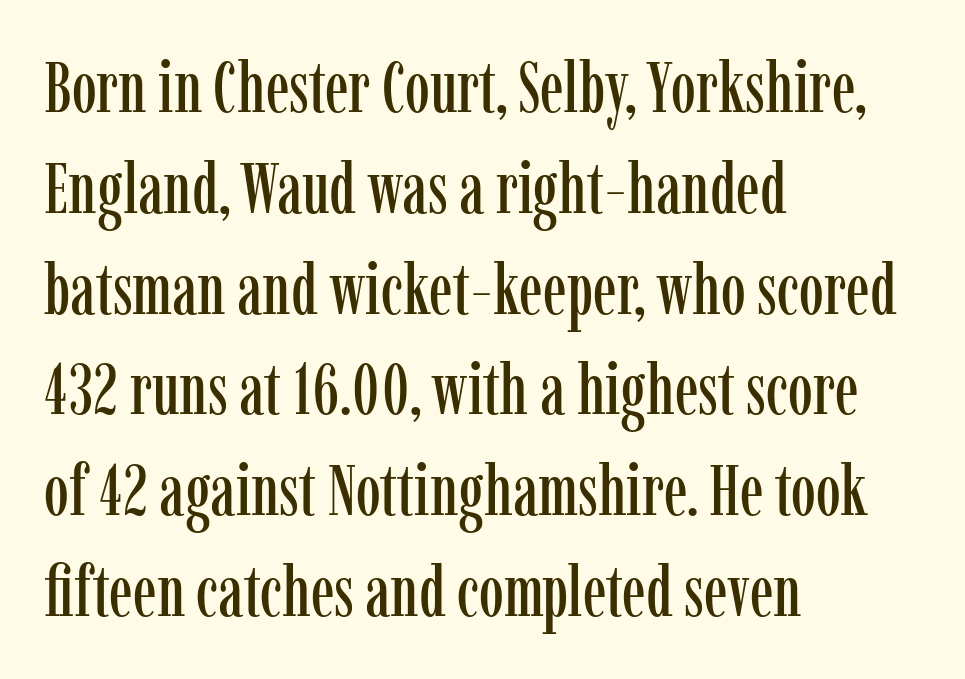
The image shows 71 px condensed serif type, upright; set left-aligned, normal line spacing (1.42x), normal letter spacing, not underlined; low stroke contrast and a medium x-height.
